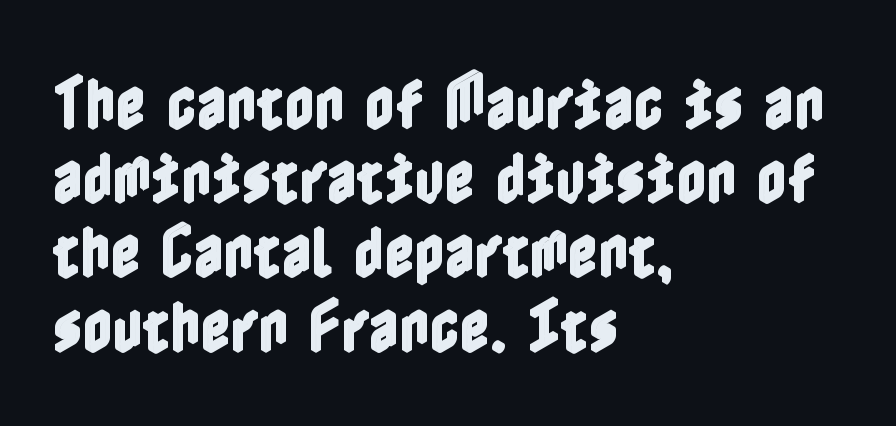
The image shows 58 px condensed type, upright; set left-aligned, normal line spacing (1.28x), normal letter spacing, not underlined; a medium x-height.
